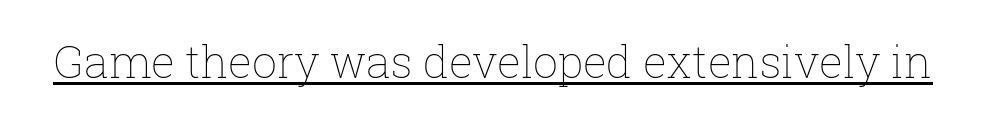
{"italic": "no", "bold": "no", "weight": "thin", "width": "normal", "stroke_contrast": "low", "x_height": "medium", "monospaced": "no", "underline": "yes", "letter_spacing": "normal", "letter_spacing_em": 0.0, "glyph_px": 44}
